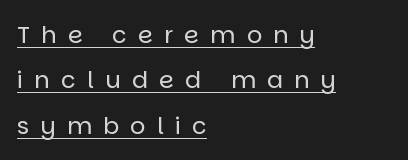
Each stroke keeps to a modest, everyday thickness or less. A baseline rule has been typeset under these characters. Inter-character spacing is expanded well beyond the font's built-in metrics. If you drew a line through each stem, it would be perfectly vertical. If you drew a ruler down the left edge, every line would touch it.
